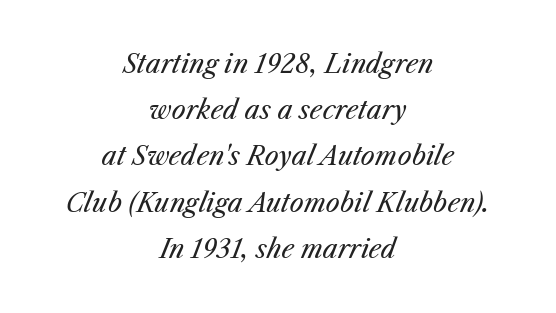
The rendering keeps characters at their native spacing. Line starts and ends both wander, symmetrically. The glyphs look as if they've been sheared to an angle. Glance below the letters and you will spot only blank space. Stems and bowls with no extra thickness — not bold.
